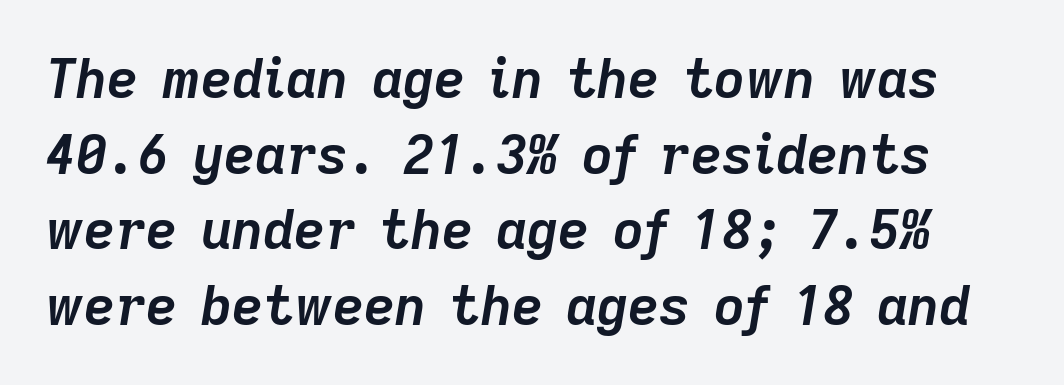
{"italic": "yes", "lean": "right", "slant_degrees": 9, "bold": "yes", "weight": "semibold", "width": "normal", "stroke_contrast": "low", "x_height": "medium", "monospaced": "no", "underline": "no", "line_spacing": "normal", "line_spacing_ratio": 1.4, "letter_spacing": "normal", "letter_spacing_em": 0.0, "glyph_px": 54}
